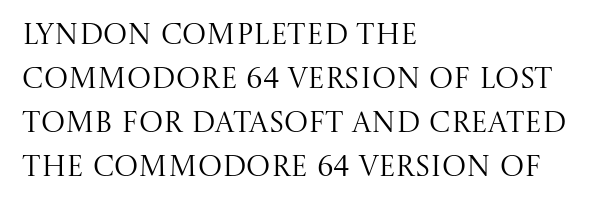
{"serif": "yes", "italic": "no", "bold": "no", "weight": "regular", "width": "normal", "stroke_contrast": "medium", "x_height": "large", "monospaced": "no", "underline": "no", "align": "left", "line_spacing": "normal", "line_spacing_ratio": 1.52, "letter_spacing": "normal", "letter_spacing_em": 0.0, "glyph_px": 29}
